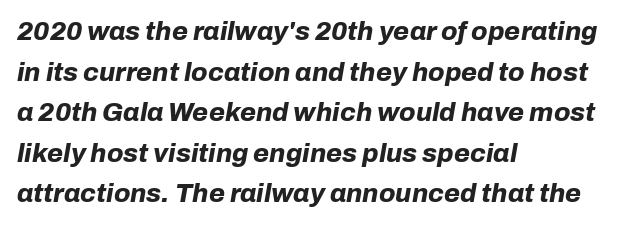
{"italic": "yes", "lean": "right", "slant_degrees": 10, "bold": "yes", "underline": "no", "align": "left", "line_spacing": "normal", "line_spacing_ratio": 1.56, "letter_spacing": "normal", "letter_spacing_em": 0.0, "glyph_px": 26}
